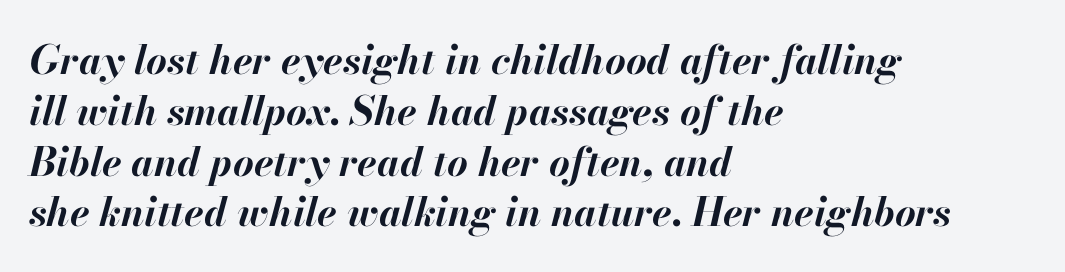
{"italic": "yes", "lean": "right", "slant_degrees": 13, "bold": "yes", "weight": "bold", "width": "normal", "stroke_contrast": "high", "x_height": "small", "monospaced": "no", "underline": "no", "align": "left", "line_spacing": "normal", "line_spacing_ratio": 1.27, "letter_spacing": "normal", "letter_spacing_em": 0.0, "glyph_px": 40}
